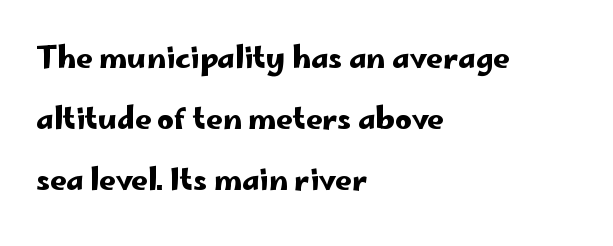
Q: Is the text italic (slanted)? A: No, it is upright.
Q: Is the typeface a serif or a sans-serif typeface? A: Sans-serif.
Q: Is the text underlined? A: No.
Q: How is the paragraph aligned? A: Left-aligned.
Q: Is the spacing between letters normal or unusually wide? A: Normal.
Q: Is the spacing between lines tight, normal or loose? A: Loose.
Q: Width (condensed, normal, or wide)? A: Wide.
Q: Stroke contrast? A: Low.
Q: x-height? A: Small.
Q: Monospaced? A: No.
